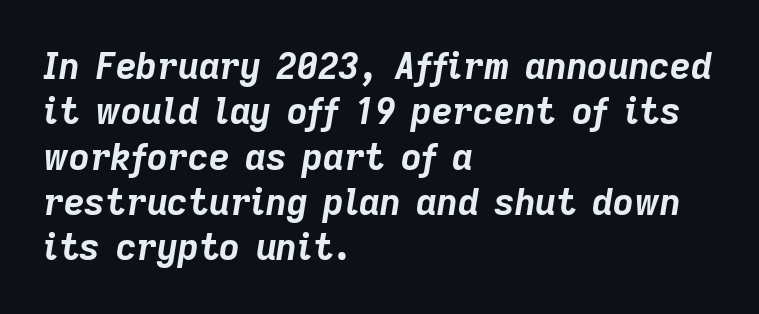
{"italic": "yes", "lean": "right", "slant_degrees": 9, "bold": "yes", "weight": "bold", "width": "normal", "stroke_contrast": "low", "x_height": "medium", "monospaced": "no", "underline": "no", "align": "left", "line_spacing": "normal", "line_spacing_ratio": 1.26, "letter_spacing": "normal", "letter_spacing_em": 0.0, "glyph_px": 36}
